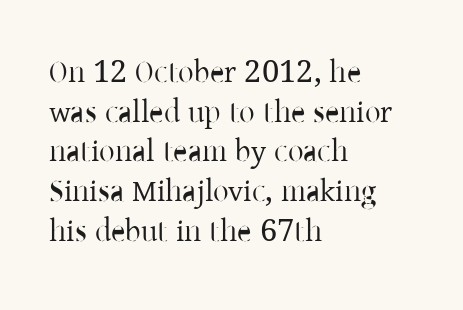
Q: Is the text bold? A: No.
Q: Is the text italic (slanted)? A: No, it is upright.
Q: Is the typeface a serif or a sans-serif typeface? A: Serif.
Q: Is the text underlined? A: No.
Q: How is the paragraph aligned? A: Left-aligned.
Q: Is the spacing between letters normal or unusually wide? A: Normal.
Q: Is the spacing between lines tight, normal or loose? A: Normal.
Q: Width (condensed, normal, or wide)? A: Normal.
Q: Stroke contrast? A: Low.
Q: x-height? A: Medium.
Q: Monospaced? A: No.
